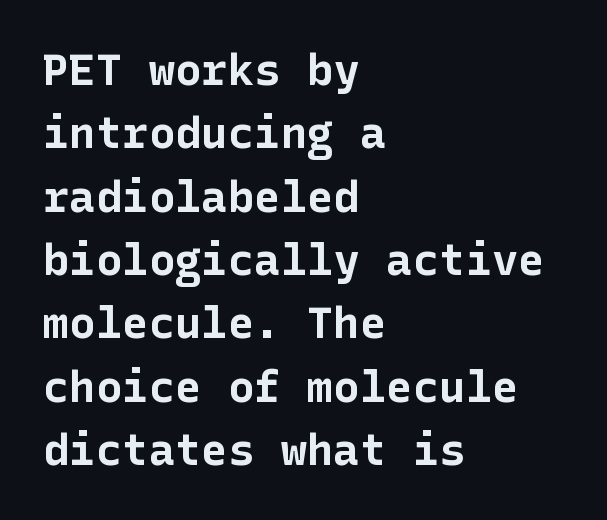
Q: Is the text bold? A: Yes.
Q: Is the text italic (slanted)? A: No, it is upright.
Q: Is the typeface a serif or a sans-serif typeface? A: Sans-serif.
Q: Is the text underlined? A: No.
Q: How is the paragraph aligned? A: Left-aligned.
Q: Is the spacing between letters normal or unusually wide? A: Normal.
Q: Is the spacing between lines tight, normal or loose? A: Normal.
Q: Width (condensed, normal, or wide)? A: Normal.
Q: Stroke contrast? A: Low.
Q: x-height? A: Medium.
